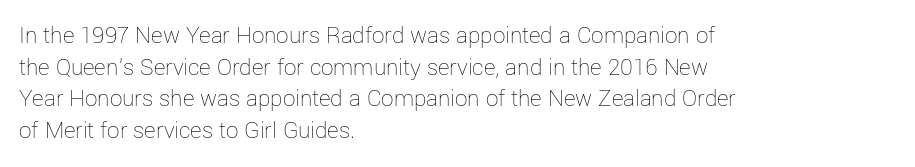
The image shows 25 px text type, upright; set left-aligned, normal line spacing (1.27x), normal letter spacing, not underlined.
